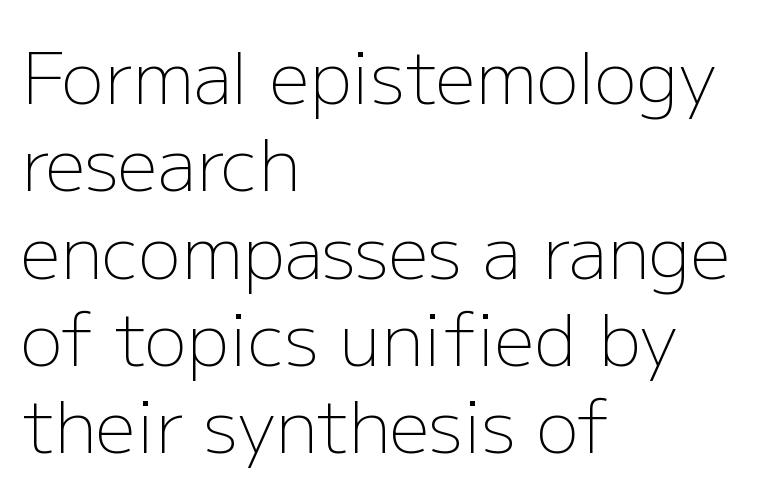
The image shows 71 px light sans-serif type, upright; set left-aligned, line spacing 1.23x, normal letter spacing, not underlined; low stroke contrast and a medium x-height.
